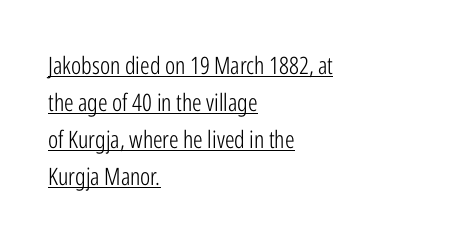
{"italic": "no", "bold": "no", "underline": "yes", "align": "left", "line_spacing": "normal", "line_spacing_ratio": 1.54, "letter_spacing": "normal", "letter_spacing_em": 0.0, "glyph_px": 24}
